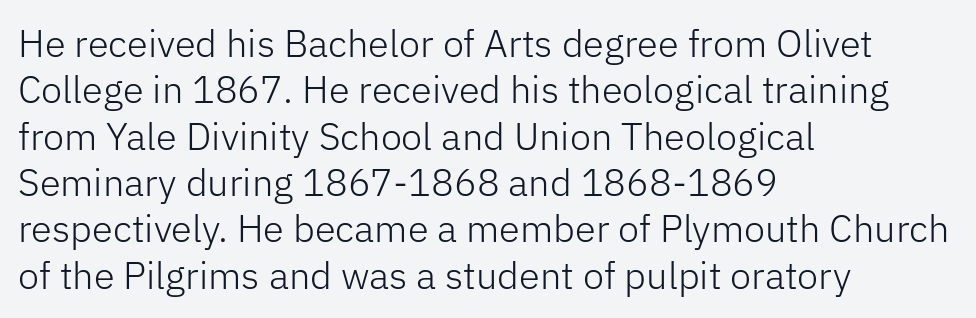
Q: Is the text bold? A: No.
Q: Is the text italic (slanted)? A: No, it is upright.
Q: Is the typeface a serif or a sans-serif typeface? A: Sans-serif.
Q: Is the text underlined? A: No.
Q: How is the paragraph aligned? A: Left-aligned.
Q: Is the spacing between letters normal or unusually wide? A: Normal.
Q: Width (condensed, normal, or wide)? A: Normal.
Q: Stroke contrast? A: Low.
Q: x-height? A: Medium.
Q: Monospaced? A: No.
